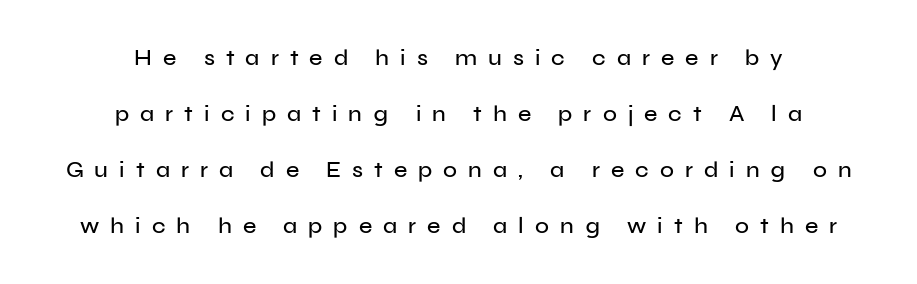
{"italic": "no", "underline": "no", "align": "center", "line_spacing": "loose", "line_spacing_ratio": 2.44, "letter_spacing": "wide", "letter_spacing_em": 0.48, "glyph_px": 23}
